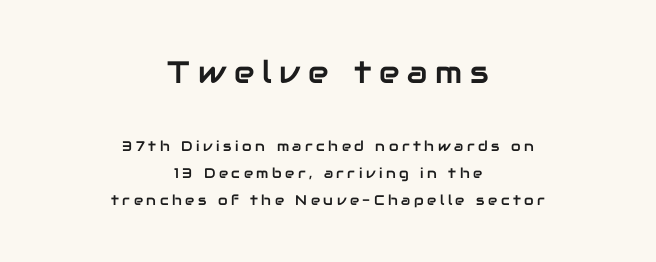
The image shows 31 px sans-serif type, upright; set centered, loose line spacing (1.94x), unusually wide letter spacing (+0.25 em), not underlined; the first (top) block is 2.21x larger; low stroke contrast and a medium x-height.
